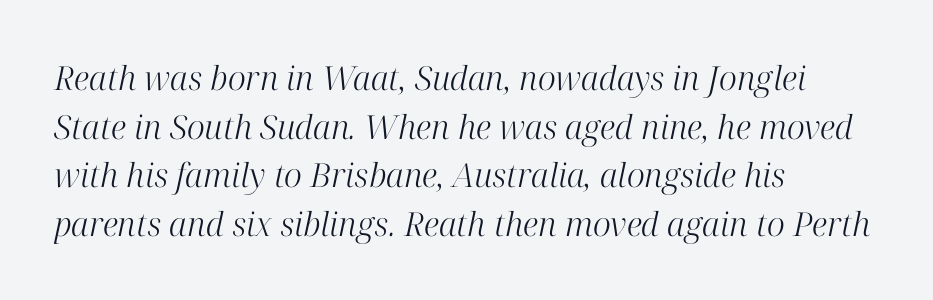
{"serif": "yes", "italic": "yes", "lean": "right", "slant_degrees": 12, "bold": "no", "weight": "light", "width": "normal", "stroke_contrast": "high", "x_height": "medium", "monospaced": "no", "underline": "no", "align": "left", "line_spacing": "normal", "line_spacing_ratio": 1.47, "letter_spacing": "normal", "letter_spacing_em": 0.0, "glyph_px": 33}
